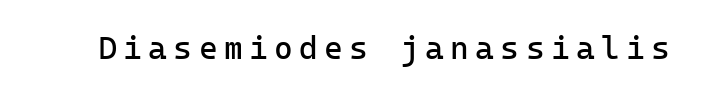
Q: Is the text bold? A: No.
Q: Is the text italic (slanted)? A: No, it is upright.
Q: Is the typeface a serif or a sans-serif typeface? A: Sans-serif.
Q: Is the text underlined? A: No.
Q: Is the spacing between letters normal or unusually wide? A: Unusually wide.
Q: Width (condensed, normal, or wide)? A: Normal.
Q: Stroke contrast? A: Low.
Q: x-height? A: Medium.
Q: Monospaced? A: Yes.
